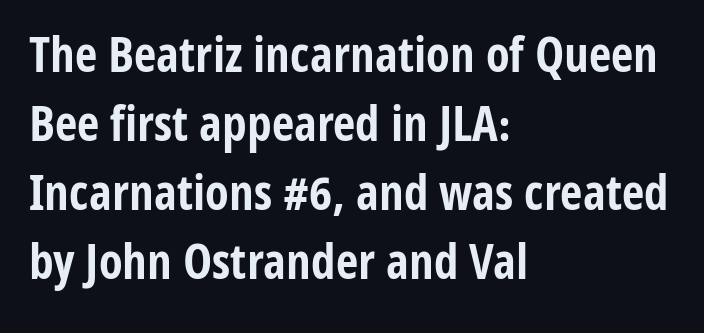
The image shows 49 px bold, condensed sans-serif type, upright; set left-aligned, normal line spacing (1.41x), normal letter spacing, not underlined; low stroke contrast and a medium x-height.
